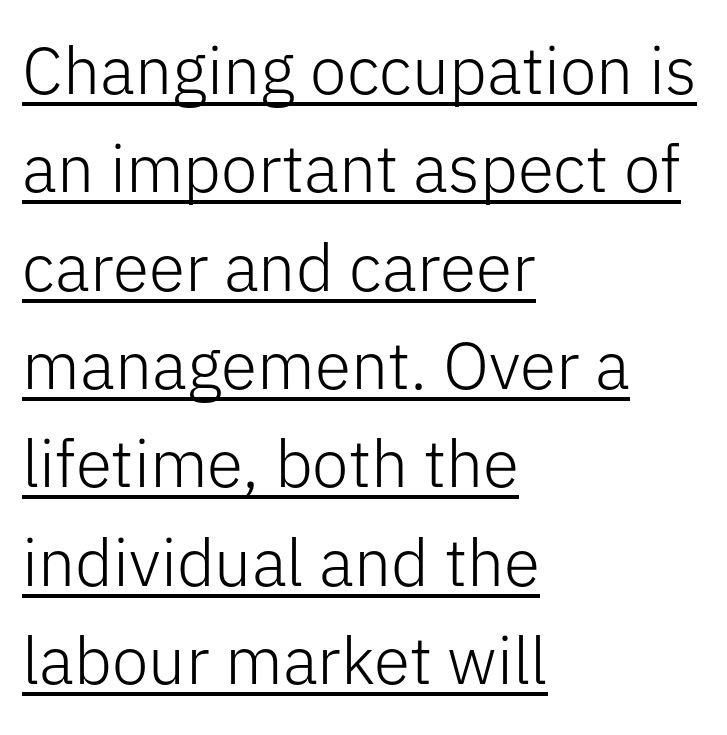
Q: Is the text bold? A: No.
Q: Is the text italic (slanted)? A: No, it is upright.
Q: Is the typeface a serif or a sans-serif typeface? A: Sans-serif.
Q: Is the text underlined? A: Yes.
Q: How is the paragraph aligned? A: Left-aligned.
Q: Is the spacing between letters normal or unusually wide? A: Normal.
Q: Is the spacing between lines tight, normal or loose? A: Normal.
Q: Width (condensed, normal, or wide)? A: Normal.
Q: Stroke contrast? A: Low.
Q: x-height? A: Medium.
Q: Monospaced? A: No.
